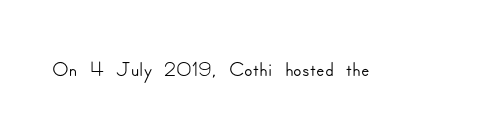
Are there feet on the stems? There aren't — it's a sans. Beneath every word, the page is bare. The type sits square on the baseline with zero lean. No extra tracking has been applied to these lines. Do the characters align in a grid? No, the font is proportional.
